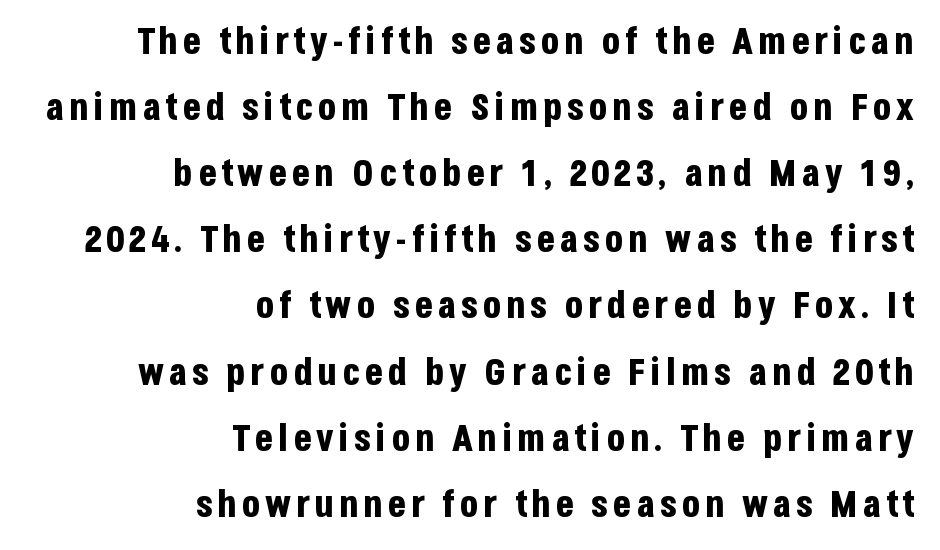
The image shows 38 px bold, condensed sans-serif type, upright; set right-aligned, line spacing 1.74x, not underlined; low stroke contrast and a large x-height.
